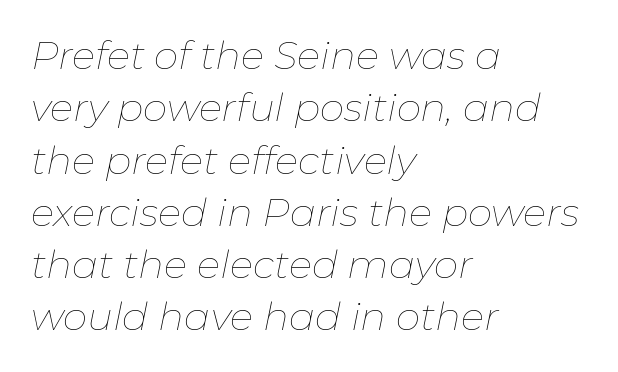
The image shows 39 px thin type, italic (leaning right); set left-aligned, normal line spacing (1.34x), normal letter spacing, not underlined; low stroke contrast and a medium x-height.
